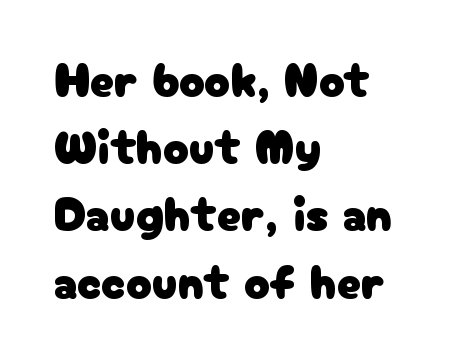
The letters sit at their default tracking, neither squeezed nor spread. Nope, no serifs anywhere on these letters. The setting favours the left margin, as ordinary paragraphs usually do. Evenly set lines give the paragraph a standard silhouette.
